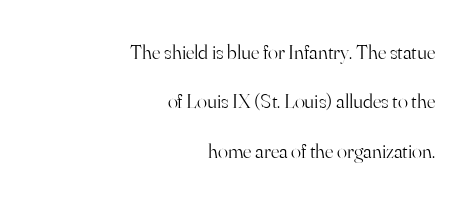
Weight class: somewhere from thin through regular. Vertically, the passage feels expansive, rows floating well apart. Underlining? Definitely not there. Does the lettering tilt? It doesn't — this is upright.
